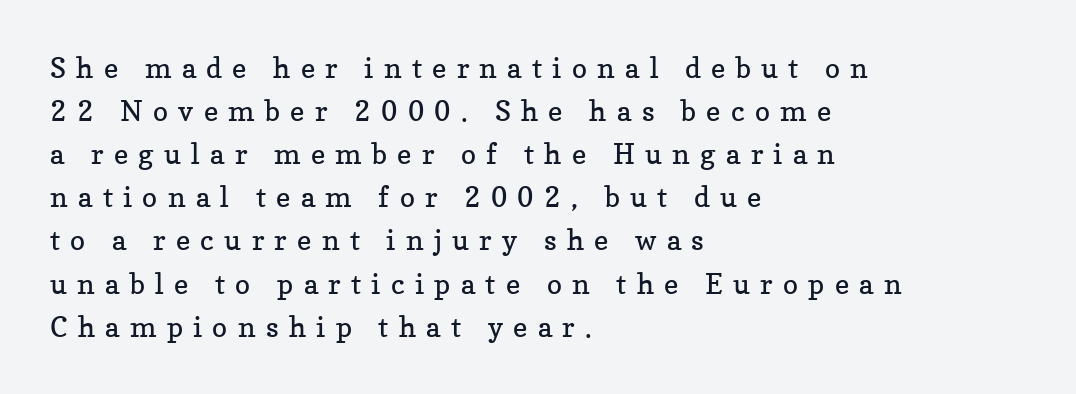
The image shows 28 px regular-weight serif type, upright; set left-aligned, normal line spacing (1.54x), unusually wide letter spacing (+0.37 em), not underlined; low stroke contrast and a medium x-height.
